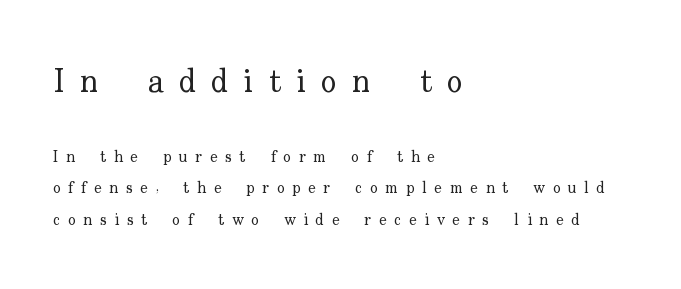
Of the two passages, the one on top uses the larger point size. Does the lettering tilt? It doesn't — this is upright. In terms of letterspacing, this is a distinctly airy, spread setting. Is this a heavy cut? Hardly; it is regular or lighter. Baseline-to-baseline distance is far greater than the letter height.
